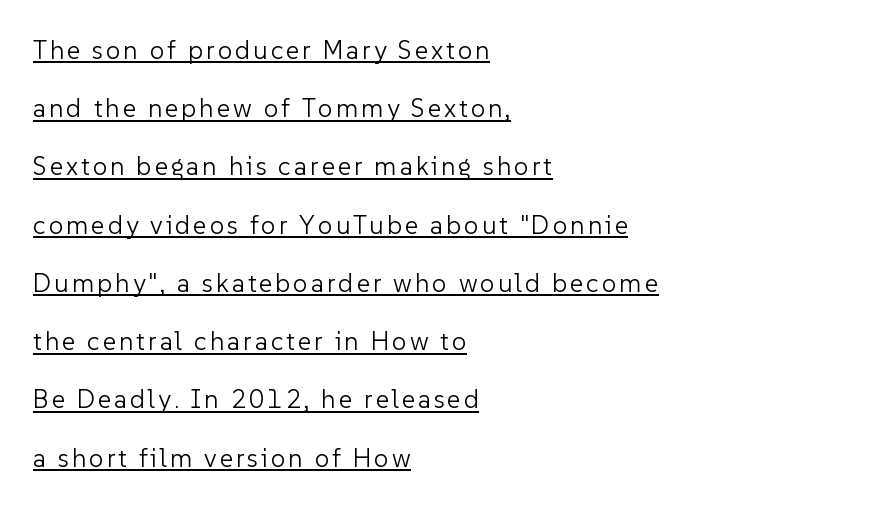
{"italic": "no", "bold": "no", "underline": "yes", "align": "left", "line_spacing": "loose", "line_spacing_ratio": 2.24, "glyph_px": 26}
